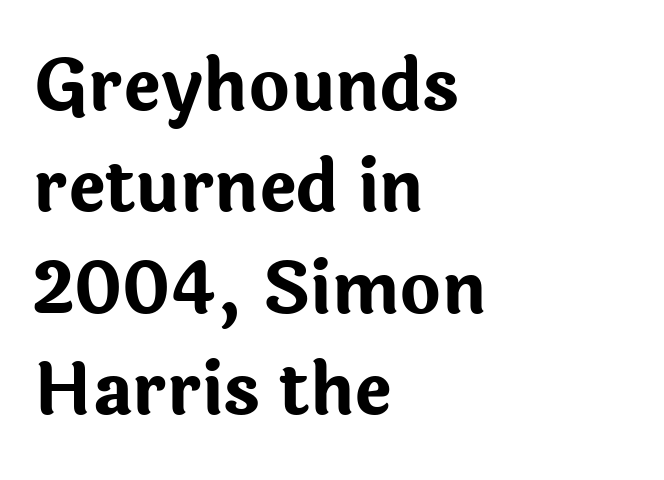
{"serif": "no", "italic": "no", "bold": "yes", "weight": "bold", "width": "normal", "stroke_contrast": "low", "x_height": "medium", "monospaced": "no", "underline": "no", "align": "left", "line_spacing": "normal", "line_spacing_ratio": 1.45, "letter_spacing": "normal", "letter_spacing_em": 0.0, "glyph_px": 70}
